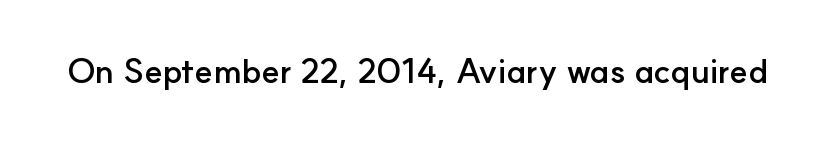
Q: Is the text bold? A: Yes.
Q: Is the text italic (slanted)? A: No, it is upright.
Q: Is the typeface a serif or a sans-serif typeface? A: Sans-serif.
Q: Is the text underlined? A: No.
Q: Is the spacing between letters normal or unusually wide? A: Normal.
Q: Width (condensed, normal, or wide)? A: Normal.
Q: Stroke contrast? A: Low.
Q: x-height? A: Small.
Q: Monospaced? A: No.
